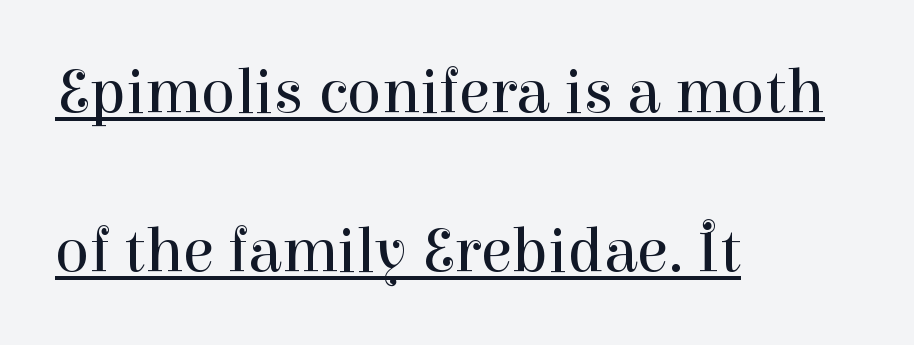
The leading is generous, giving the passage an open texture. Bold? No — there's no thickening of the strokes. Italic: no, the glyphs are upright roman. The face used here is proportionally spaced, like ordinary book or web type.
